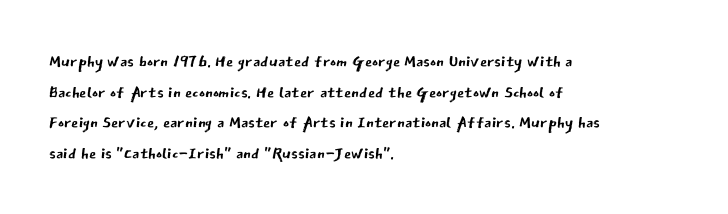
The image shows 23 px text type, upright; set left-aligned, normal line spacing (1.33x), normal letter spacing, not underlined.
